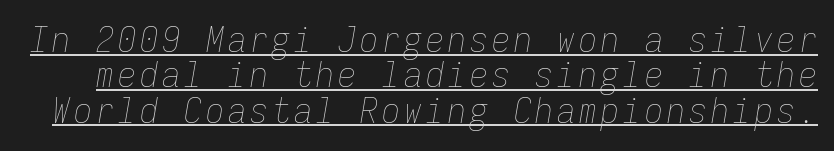
Q: Is the text bold? A: No.
Q: Is the text italic (slanted)? A: Yes, it leans right by about 9 degrees.
Q: Is the text underlined? A: Yes.
Q: Is the spacing between lines tight, normal or loose? A: Tight.
Q: Width (condensed, normal, or wide)? A: Condensed.
Q: Stroke contrast? A: Low.
Q: x-height? A: Medium.
Q: Monospaced? A: Yes.
